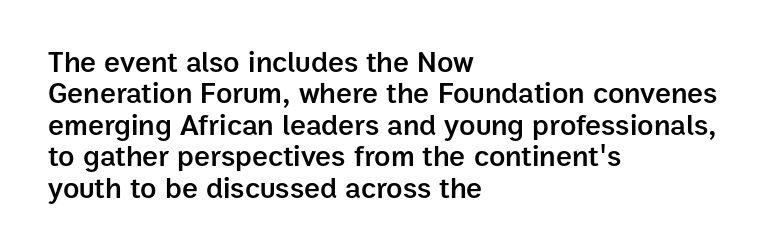
The image shows 30 px semibold sans-serif type, upright; set left-aligned, tight line spacing (1.05x), normal letter spacing, not underlined; low stroke contrast and a medium x-height.
